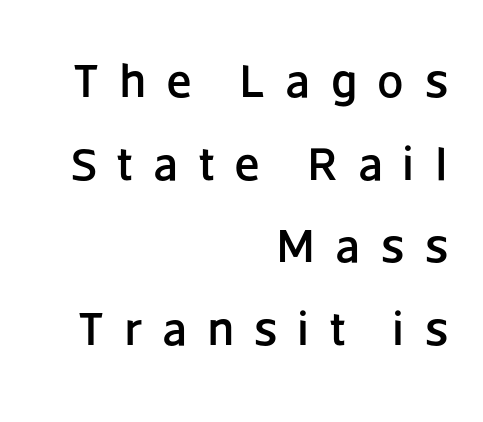
{"serif": "no", "italic": "no", "width": "normal", "stroke_contrast": "low", "x_height": "large", "monospaced": "no", "underline": "no", "align": "right", "line_spacing_ratio": 1.76, "letter_spacing": "wide", "letter_spacing_em": 0.44, "glyph_px": 47}
